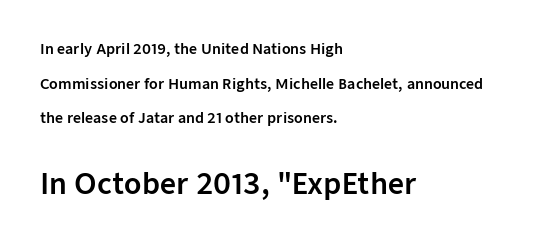
{"serif": "no", "italic": "no", "width": "normal", "stroke_contrast": "low", "x_height": "medium", "monospaced": "no", "underline": "no", "align": "left", "line_spacing": "loose", "line_spacing_ratio": 2.48, "letter_spacing": "normal", "letter_spacing_em": 0.0, "larger_block": "second", "size_ratio": 2.0, "glyph_px": 28}
